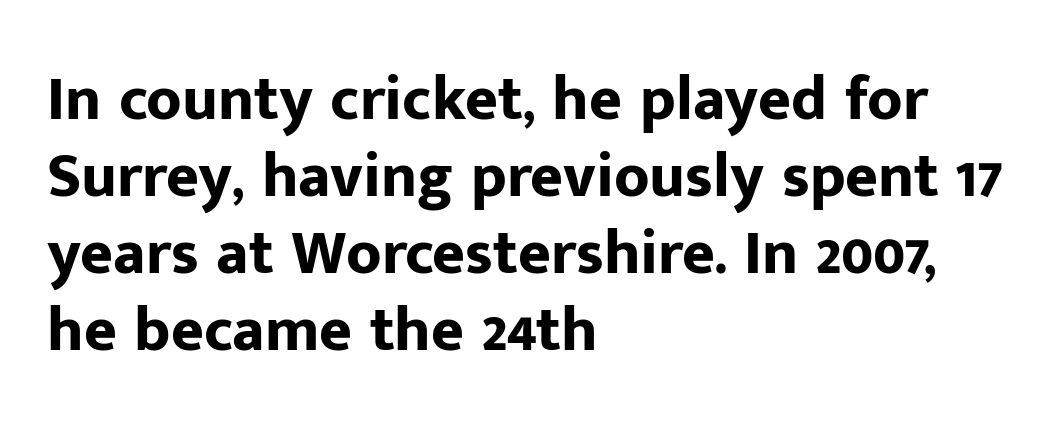
The image shows 63 px bold sans-serif type, upright; set left-aligned, line spacing 1.22x, normal letter spacing, not underlined; low stroke contrast and a medium x-height.
